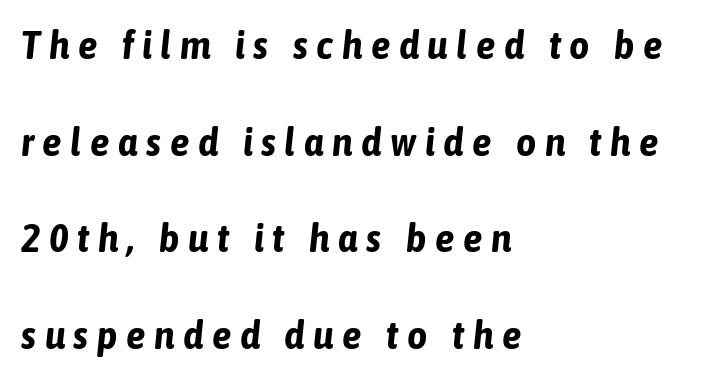
The image shows 39 px bold, condensed type, italic (leaning right); set left-aligned, loose line spacing (2.48x), unusually wide letter spacing (+0.22 em), not underlined; low stroke contrast and a medium x-height.
